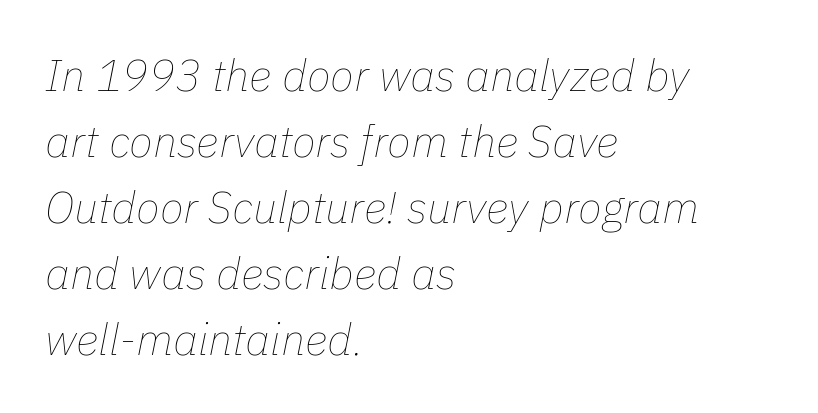
The image shows 44 px thin type, italic (leaning right); set left-aligned, normal line spacing (1.5x), normal letter spacing, not underlined; low stroke contrast and a medium x-height.
